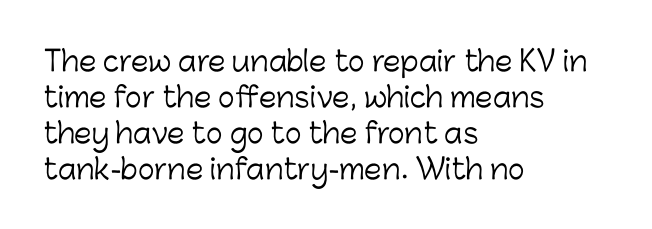
The image shows 28 px light sans-serif type, upright; set left-aligned, normal line spacing (1.28x), normal letter spacing, not underlined; low stroke contrast and a medium x-height.
